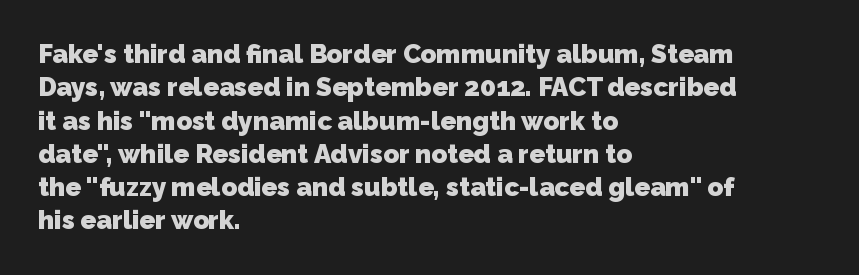
Q: Is the text bold? A: Yes.
Q: Is the text underlined? A: No.
Q: How is the paragraph aligned? A: Left-aligned.
Q: Is the spacing between letters normal or unusually wide? A: Normal.
Q: Is the spacing between lines tight, normal or loose? A: Normal.
